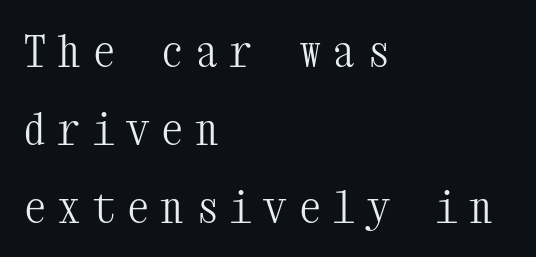
Characters remain perfectly vertical along every line. Nobody drew a line under any word here. These lines are set flush left with a ragged right edge. Fixed-width glyphs throughout — classic coding-font behaviour. Someone cranked the tracking dial way up on this one. The text was rendered using a seriffed face with decorative stroke endings.
